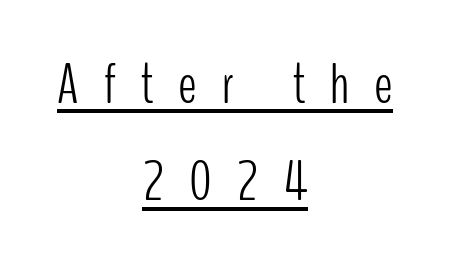
Q: Is the text bold? A: No.
Q: Is the text italic (slanted)? A: No, it is upright.
Q: Is the typeface a serif or a sans-serif typeface? A: Sans-serif.
Q: Is the text underlined? A: Yes.
Q: How is the paragraph aligned? A: Centered.
Q: Is the spacing between letters normal or unusually wide? A: Unusually wide.
Q: Width (condensed, normal, or wide)? A: Condensed.
Q: Stroke contrast? A: Low.
Q: x-height? A: Medium.
Q: Monospaced? A: No.
